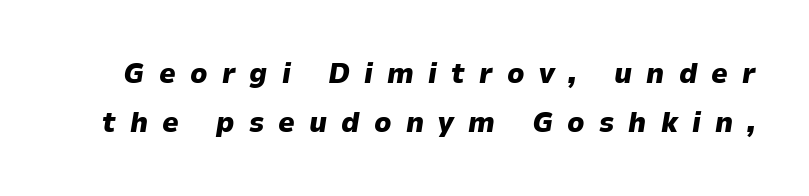
Q: Is the text bold? A: Yes.
Q: Is the text italic (slanted)? A: Yes, it leans right by about 9 degrees.
Q: Is the text underlined? A: No.
Q: Is the spacing between letters normal or unusually wide? A: Unusually wide.
Q: Is the spacing between lines tight, normal or loose? A: Normal.
Q: Width (condensed, normal, or wide)? A: Normal.
Q: Stroke contrast? A: Low.
Q: x-height? A: Medium.
Q: Monospaced? A: No.
